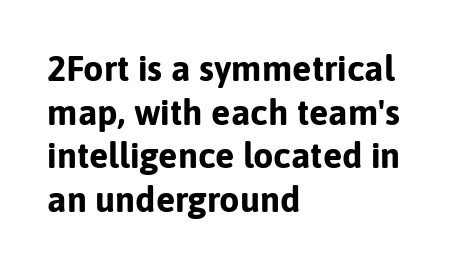
The image shows 36 px bold sans-serif type, upright; set left-aligned, line spacing 1.21x, normal letter spacing, not underlined; low stroke contrast and a medium x-height.
